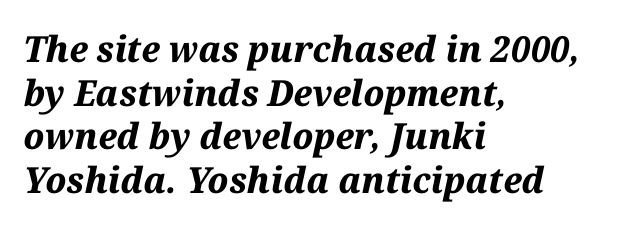
The passage shown is typed in a proportional face where columns would drift. Strokes here are thick enough to call this a true bold. This sample uses an oblique cut, with every glyph tilted off the vertical. Where is the straight margin? On the left.
